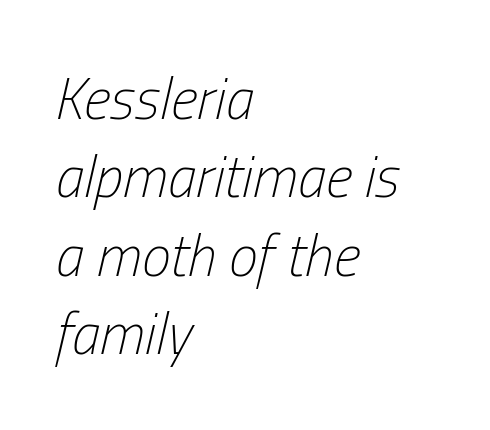
Q: Is the text bold? A: No.
Q: Is the text italic (slanted)? A: Yes, it leans right by about 13 degrees.
Q: Is the text underlined? A: No.
Q: How is the paragraph aligned? A: Left-aligned.
Q: Is the spacing between letters normal or unusually wide? A: Normal.
Q: Is the spacing between lines tight, normal or loose? A: Normal.
Q: Width (condensed, normal, or wide)? A: Condensed.
Q: Stroke contrast? A: Low.
Q: x-height? A: Medium.
Q: Monospaced? A: No.
